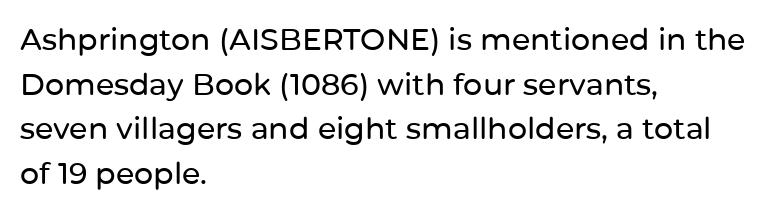
{"serif": "no", "italic": "no", "width": "normal", "stroke_contrast": "low", "x_height": "medium", "monospaced": "no", "underline": "no", "align": "left", "line_spacing": "normal", "line_spacing_ratio": 1.49, "letter_spacing": "normal", "letter_spacing_em": 0.0, "glyph_px": 30}
